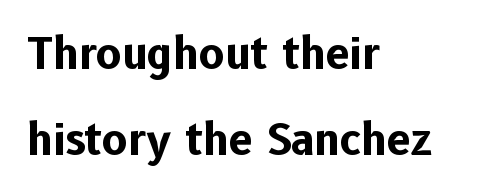
{"serif": "no", "italic": "no", "bold": "yes", "weight": "bold", "width": "normal", "stroke_contrast": "low", "x_height": "medium", "monospaced": "no", "underline": "no", "align": "left", "line_spacing": "loose", "line_spacing_ratio": 1.99, "letter_spacing": "normal", "letter_spacing_em": 0.0, "glyph_px": 43}
